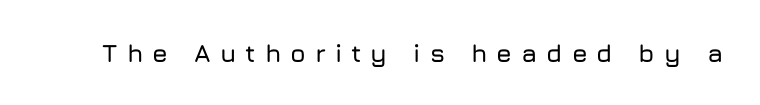
Letters rest on an invisible, unmarked baseline. In terms of letterspacing, this is a distinctly airy, spread setting. The lettering stays uniformly vertical, giving the passage a roman look.
